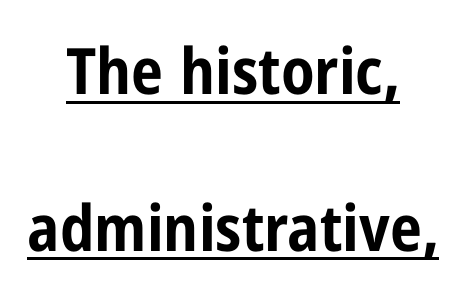
The image shows 64 px bold, condensed sans-serif type, upright; set centered, loose line spacing (2.45x), normal letter spacing, underlined; low stroke contrast and a medium x-height.
